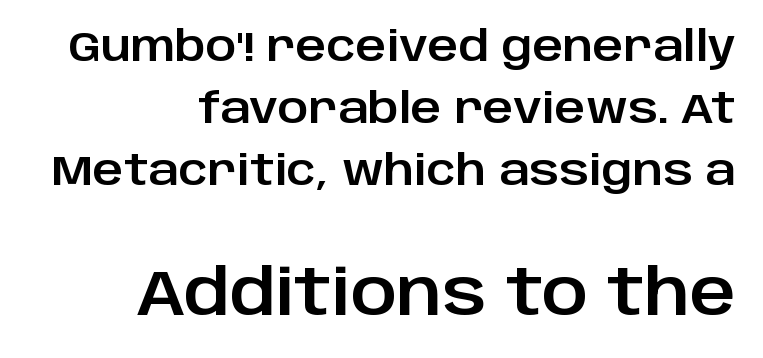
Q: Is the text italic (slanted)? A: No, it is upright.
Q: Is the typeface a serif or a sans-serif typeface? A: Sans-serif.
Q: Is the text underlined? A: No.
Q: How is the paragraph aligned? A: Right-aligned.
Q: Is the spacing between letters normal or unusually wide? A: Normal.
Q: Is the spacing between lines tight, normal or loose? A: Normal.
Q: Which block of text is set in a larger size, the first (top) or the second (bottom)? A: The second (bottom) one.
Q: Width (condensed, normal, or wide)? A: Normal.
Q: Stroke contrast? A: Low.
Q: x-height? A: Large.
Q: Monospaced? A: No.
